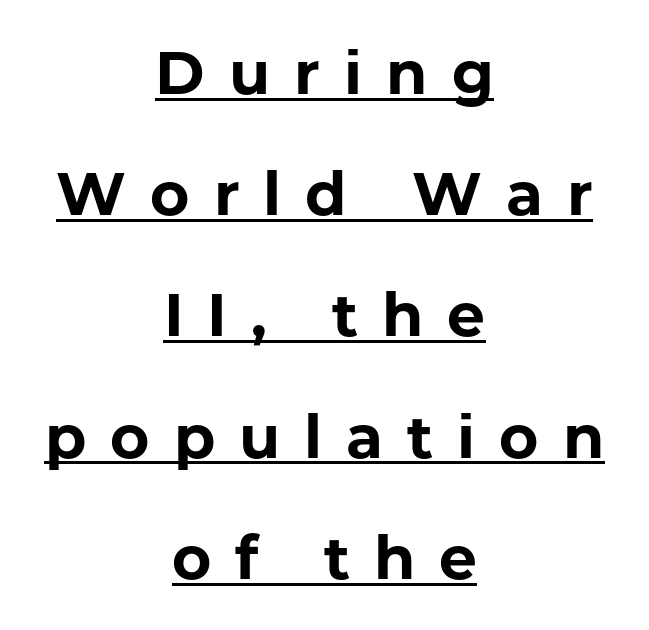
The rendering uses natural spacing where letterforms have individual widths. The passage shown is underscored from start to finish. Pretty heavy lettering here — definitely bold. The leading is generous, giving the passage an open texture.
